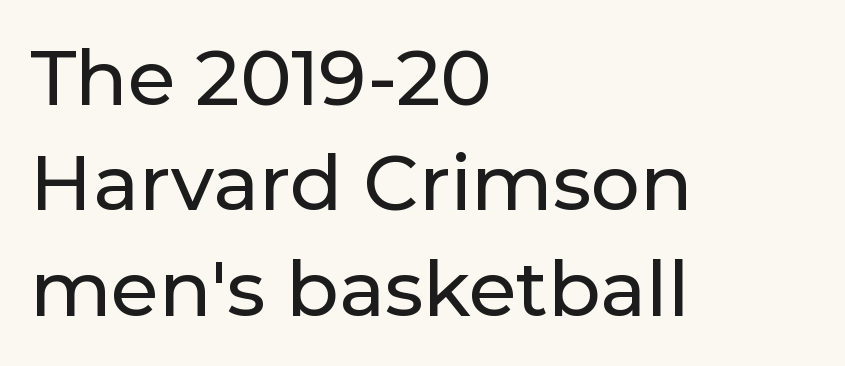
Q: Is the text italic (slanted)? A: No, it is upright.
Q: Is the typeface a serif or a sans-serif typeface? A: Sans-serif.
Q: Is the text underlined? A: No.
Q: How is the paragraph aligned? A: Left-aligned.
Q: Is the spacing between letters normal or unusually wide? A: Normal.
Q: Is the spacing between lines tight, normal or loose? A: Normal.
Q: Width (condensed, normal, or wide)? A: Normal.
Q: Stroke contrast? A: Low.
Q: x-height? A: Medium.
Q: Monospaced? A: No.
